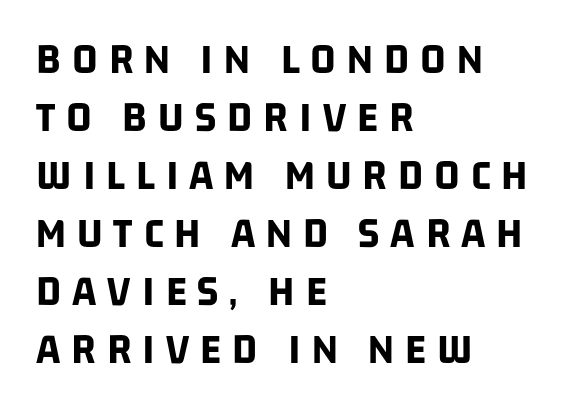
{"serif": "no", "bold": "yes", "weight": "bold", "width": "condensed", "stroke_contrast": "low", "x_height": "large", "monospaced": "no", "underline": "no", "align": "left", "line_spacing": "normal", "line_spacing_ratio": 1.32, "letter_spacing": "wide", "letter_spacing_em": 0.25, "glyph_px": 44}
